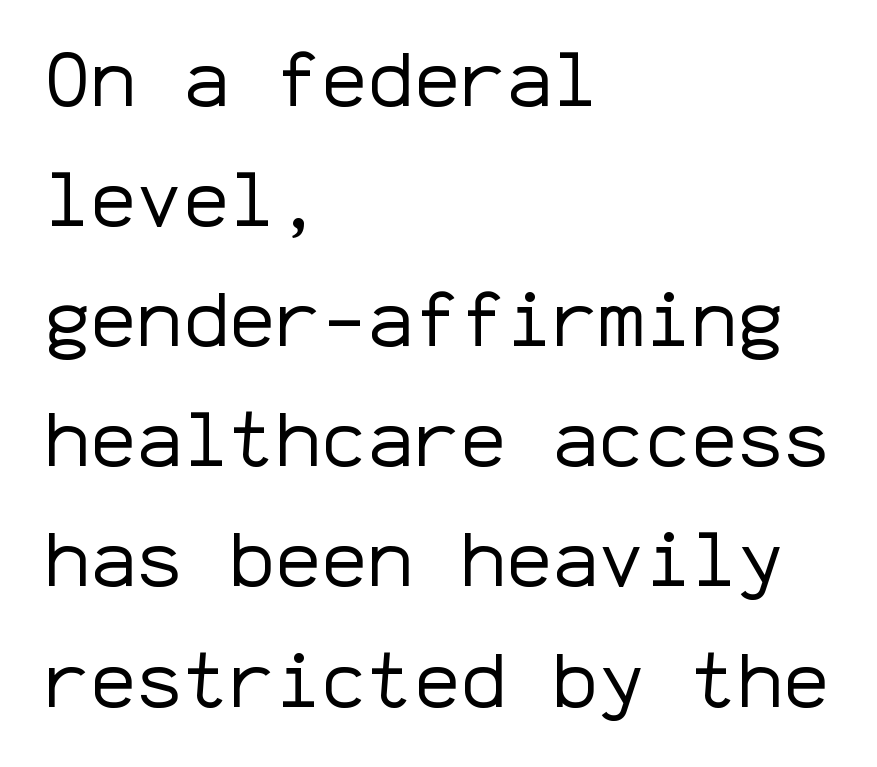
Each stroke keeps to a modest, everyday thickness or less. The letters march in equal steps, a hallmark of fixed-pitch type. Posture: straight, roman, zero tilt. Alignment: flush left.
